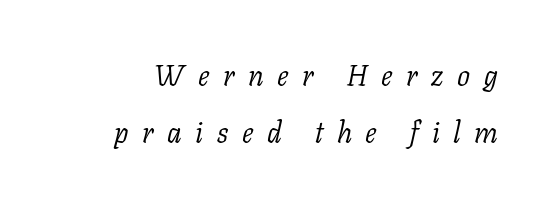
Q: Is the text bold? A: No.
Q: Is the text italic (slanted)? A: Yes, it leans right by about 11 degrees.
Q: Is the typeface a serif or a sans-serif typeface? A: Serif.
Q: Is the text underlined? A: No.
Q: Is the spacing between letters normal or unusually wide? A: Unusually wide.
Q: Is the spacing between lines tight, normal or loose? A: Loose.
Q: Width (condensed, normal, or wide)? A: Normal.
Q: Stroke contrast? A: Low.
Q: x-height? A: Medium.
Q: Monospaced? A: No.
